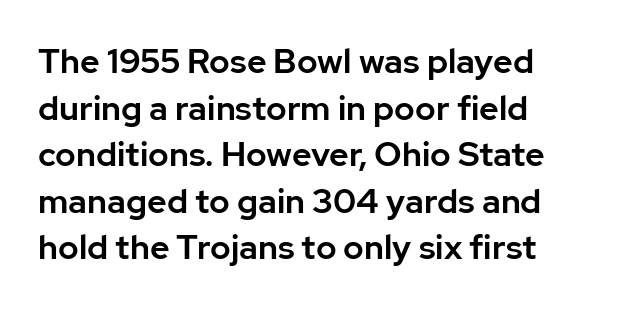
Type without underlining. Regular leading. Look at the tracking — it's just the regular setting, nothing added. The passage shown is typed in a proportional face where columns would drift. Characters remain perfectly vertical along every line.
